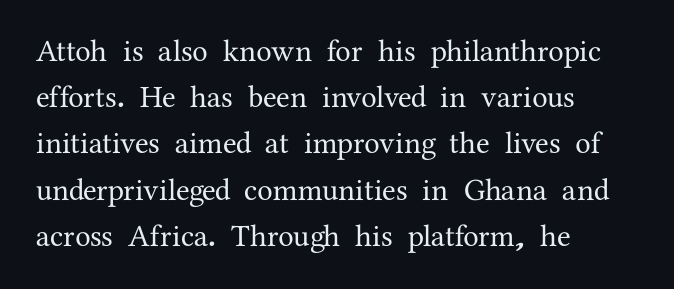
The font family rendered here belongs to the serif group. Here the designer chose a conventional face with non-uniform glyph widths. How would I describe the line gaps? Plain and ordinary. Underlining? Definitely not there.
